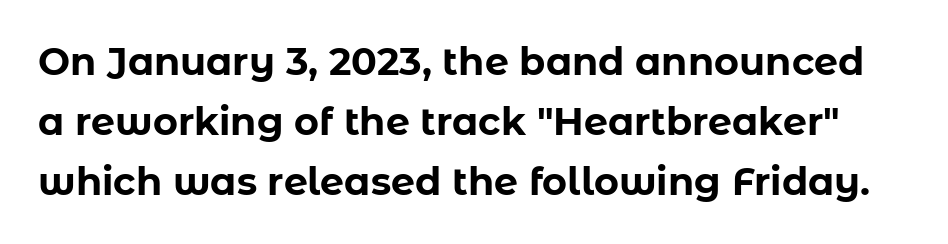
The image shows 38 px bold sans-serif type, upright; set normal line spacing (1.58x), normal letter spacing, not underlined; low stroke contrast and a medium x-height.
